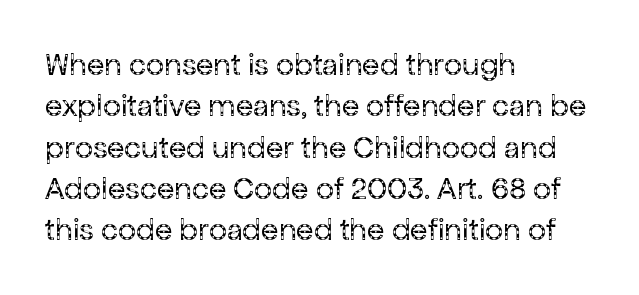
Q: Is the text bold? A: No.
Q: Is the text italic (slanted)? A: No, it is upright.
Q: Is the typeface a serif or a sans-serif typeface? A: Sans-serif.
Q: Is the text underlined? A: No.
Q: How is the paragraph aligned? A: Left-aligned.
Q: Is the spacing between letters normal or unusually wide? A: Normal.
Q: Is the spacing between lines tight, normal or loose? A: Normal.
Q: Width (condensed, normal, or wide)? A: Normal.
Q: Stroke contrast? A: Low.
Q: x-height? A: Medium.
Q: Monospaced? A: No.
